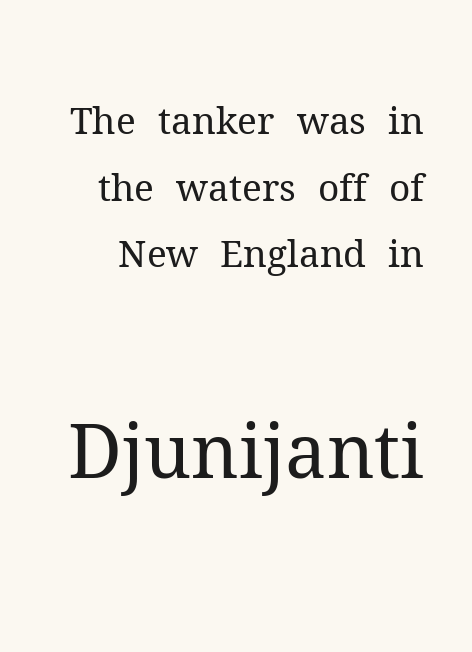
Q: Is the text bold? A: No.
Q: Is the text italic (slanted)? A: No, it is upright.
Q: Is the typeface a serif or a sans-serif typeface? A: Serif.
Q: Is the text underlined? A: No.
Q: Is the spacing between letters normal or unusually wide? A: Normal.
Q: Which block of text is set in a larger size, the first (top) or the second (bottom)? A: The second (bottom) one.
Q: Width (condensed, normal, or wide)? A: Normal.
Q: Stroke contrast? A: Medium.
Q: x-height? A: Medium.
Q: Monospaced? A: No.
